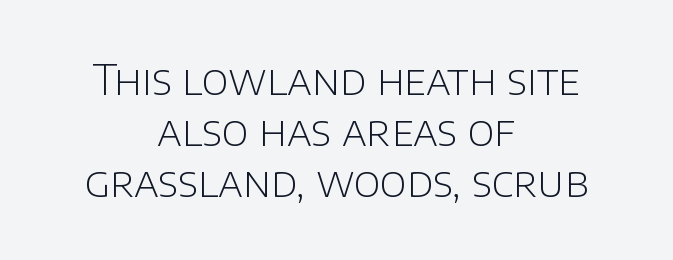
The image shows 41 px light sans-serif type, upright; set centered, normal line spacing (1.25x), normal letter spacing, not underlined; low stroke contrast and a large x-height.
